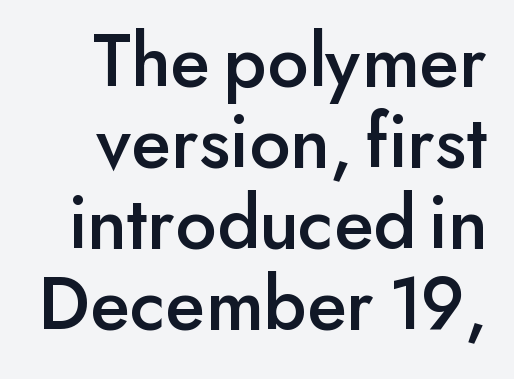
Q: Is the text italic (slanted)? A: No, it is upright.
Q: Is the typeface a serif or a sans-serif typeface? A: Sans-serif.
Q: Is the text underlined? A: No.
Q: Is the spacing between letters normal or unusually wide? A: Normal.
Q: Is the spacing between lines tight, normal or loose? A: Tight.
Q: Width (condensed, normal, or wide)? A: Normal.
Q: Stroke contrast? A: Low.
Q: x-height? A: Small.
Q: Monospaced? A: No.
